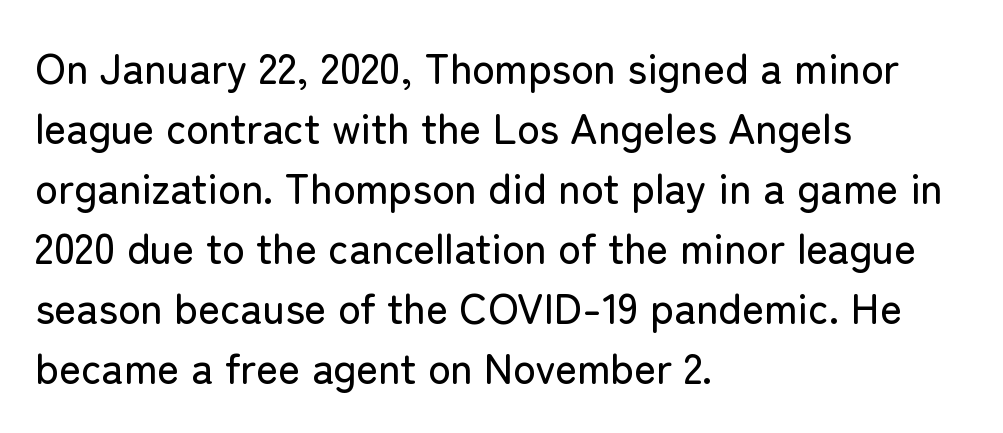
{"serif": "no", "italic": "no", "width": "normal", "stroke_contrast": "low", "x_height": "medium", "monospaced": "no", "underline": "no", "align": "left", "line_spacing": "normal", "line_spacing_ratio": 1.43, "letter_spacing": "normal", "letter_spacing_em": 0.0, "glyph_px": 42}
